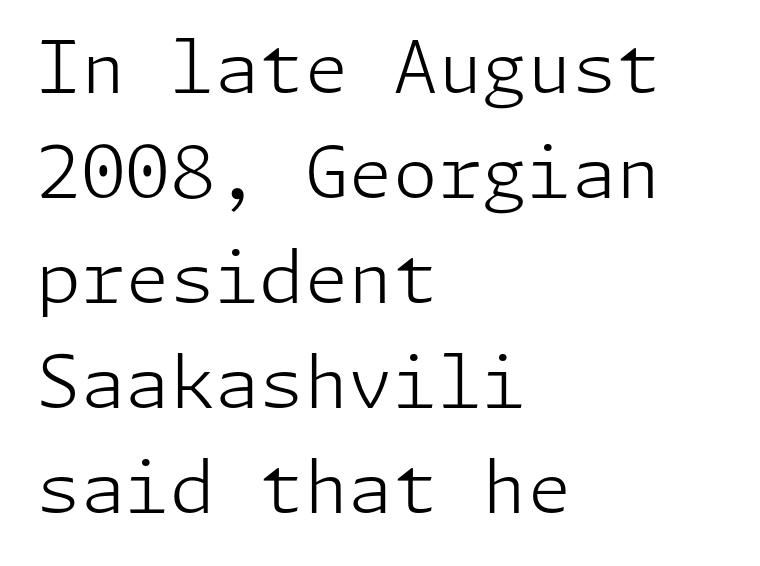
Q: Is the text bold? A: No.
Q: Is the text italic (slanted)? A: No, it is upright.
Q: Is the typeface a serif or a sans-serif typeface? A: Sans-serif.
Q: Is the text underlined? A: No.
Q: How is the paragraph aligned? A: Left-aligned.
Q: Is the spacing between letters normal or unusually wide? A: Normal.
Q: Is the spacing between lines tight, normal or loose? A: Normal.
Q: Width (condensed, normal, or wide)? A: Normal.
Q: Stroke contrast? A: Low.
Q: x-height? A: Medium.
